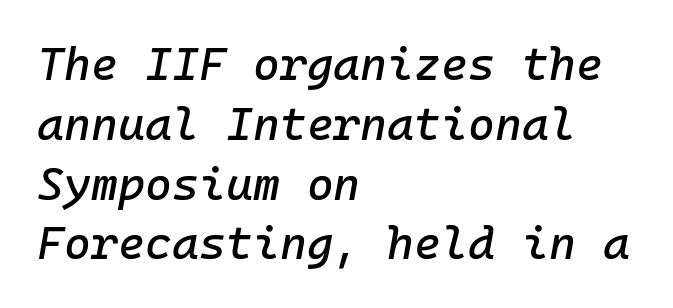
The image shows 46 px text type, italic (leaning right), monospaced; set left-aligned, normal line spacing (1.3x), normal letter spacing, not underlined; low stroke contrast and a medium x-height.
